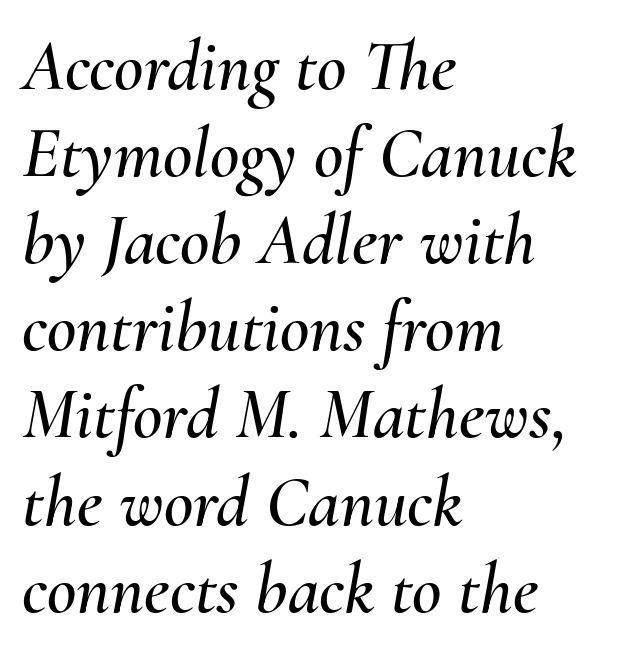
Q: Is the text italic (slanted)? A: Yes, it leans right by about 10 degrees.
Q: Is the text underlined? A: No.
Q: How is the paragraph aligned? A: Left-aligned.
Q: Is the spacing between letters normal or unusually wide? A: Normal.
Q: Width (condensed, normal, or wide)? A: Normal.
Q: Stroke contrast? A: Medium.
Q: x-height? A: Small.
Q: Monospaced? A: No.
